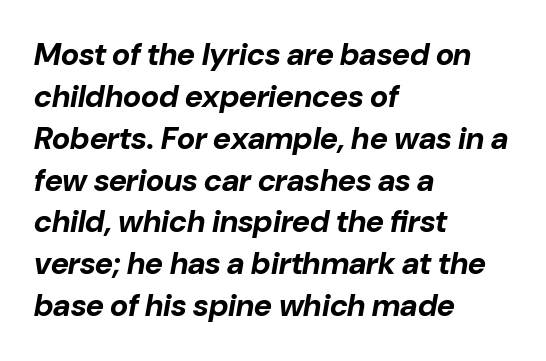
Emphasis by weight is at full strength: bold. Compared with typical body copy, the letter spacing here is the same. Is the block centered? No — it sits flush against the left margin. Varying glyph widths throughout — classic text-font behaviour. The axis of the letterforms is tilted away from vertical. The strip under each line holds only bare page.
